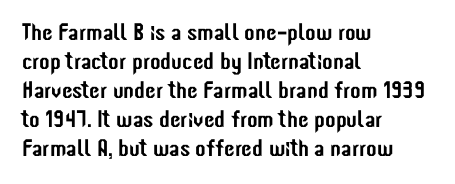
Q: Is the text italic (slanted)? A: No, it is upright.
Q: Is the text underlined? A: No.
Q: How is the paragraph aligned? A: Left-aligned.
Q: Is the spacing between letters normal or unusually wide? A: Normal.
